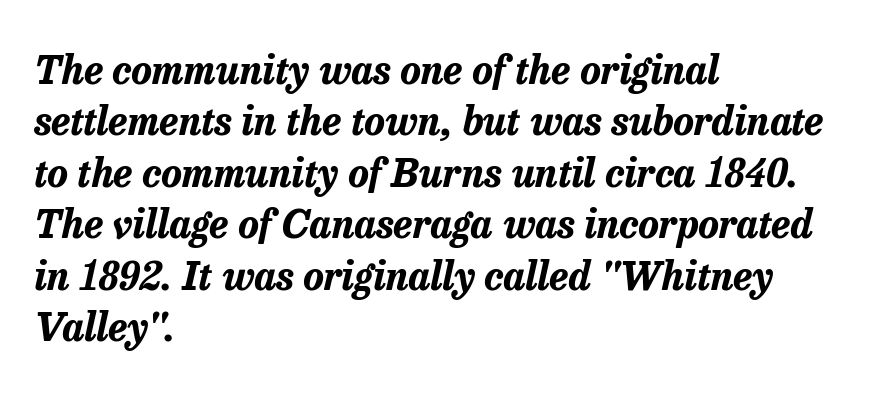
Which margin do the lines hug? The left one — the right edge is uneven. Honestly, the letter spacing is just normal — you wouldn't notice it. Vertically, the passage feels balanced, rows spaced as you'd expect. The strip under each line holds only bare page. What weight is shown? A full bold with thick strokes.
